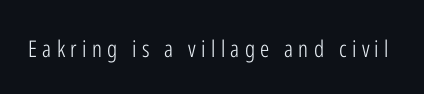
The foot of each line stays bare and open. Spacing between characters has been opened up far beyond the box default. Ink coverage per letter is moderate at most. You can tell it's not italic because the verticals are truly vertical.
